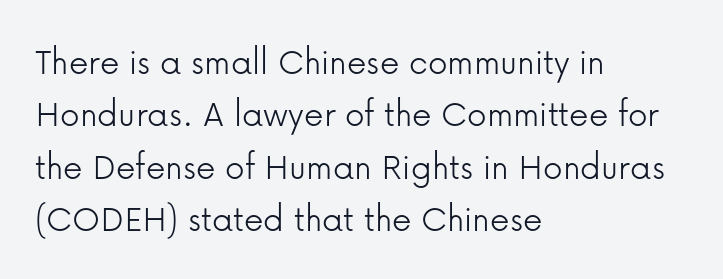
Q: Is the text bold? A: No.
Q: Is the text italic (slanted)? A: No, it is upright.
Q: Is the typeface a serif or a sans-serif typeface? A: Sans-serif.
Q: Is the text underlined? A: No.
Q: How is the paragraph aligned? A: Left-aligned.
Q: Is the spacing between letters normal or unusually wide? A: Normal.
Q: Is the spacing between lines tight, normal or loose? A: Normal.
Q: Width (condensed, normal, or wide)? A: Normal.
Q: Stroke contrast? A: Low.
Q: x-height? A: Medium.
Q: Monospaced? A: No.
